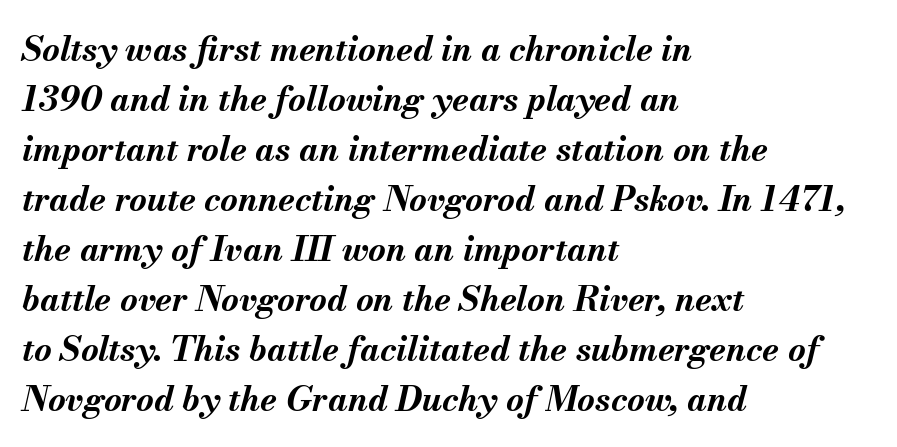
The image shows 34 px bold type, italic (leaning right); set left-aligned, normal line spacing (1.47x), normal letter spacing, not underlined; medium stroke contrast and a small x-height.
